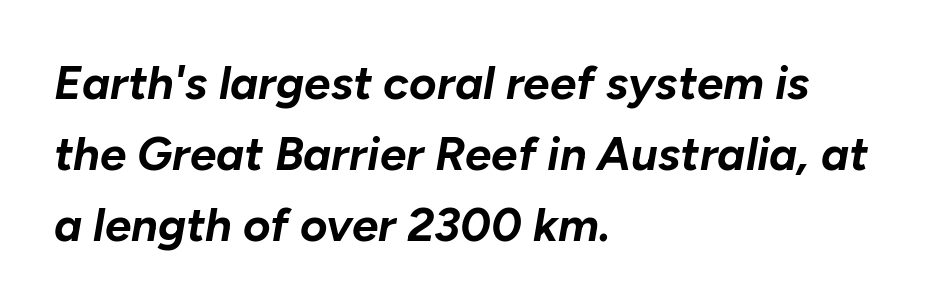
Q: Is the text bold? A: Yes.
Q: Is the text italic (slanted)? A: Yes, it leans right by about 10 degrees.
Q: Is the text underlined? A: No.
Q: How is the paragraph aligned? A: Left-aligned.
Q: Is the spacing between letters normal or unusually wide? A: Normal.
Q: Is the spacing between lines tight, normal or loose? A: Normal.
Q: Width (condensed, normal, or wide)? A: Normal.
Q: Stroke contrast? A: Low.
Q: x-height? A: Medium.
Q: Monospaced? A: No.
